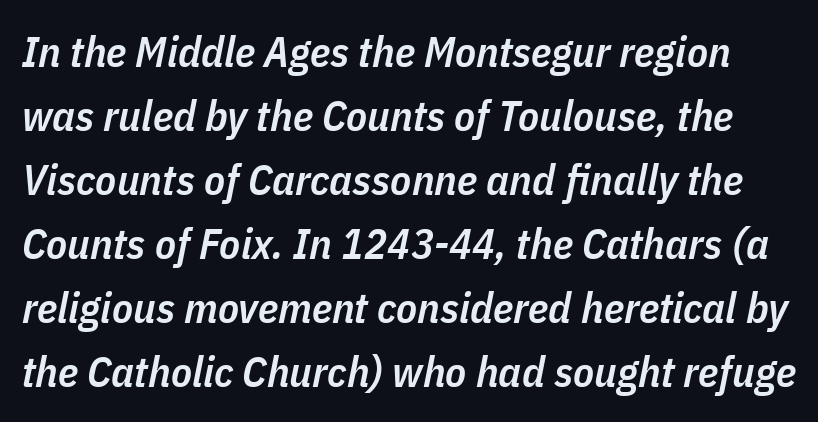
{"italic": "yes", "lean": "right", "slant_degrees": 11, "bold": "semi", "weight": "semibold", "width": "condensed", "stroke_contrast": "low", "x_height": "medium", "monospaced": "no", "underline": "no", "line_spacing": "normal", "line_spacing_ratio": 1.49, "letter_spacing": "normal", "letter_spacing_em": 0.0, "glyph_px": 43}
